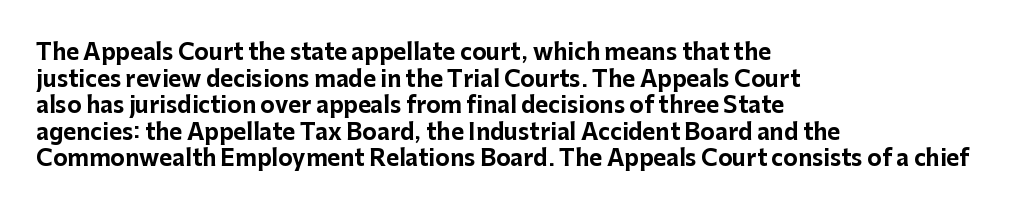
The image shows 22 px bold type, upright; set left-aligned, line spacing 1.21x, normal letter spacing, not underlined.
